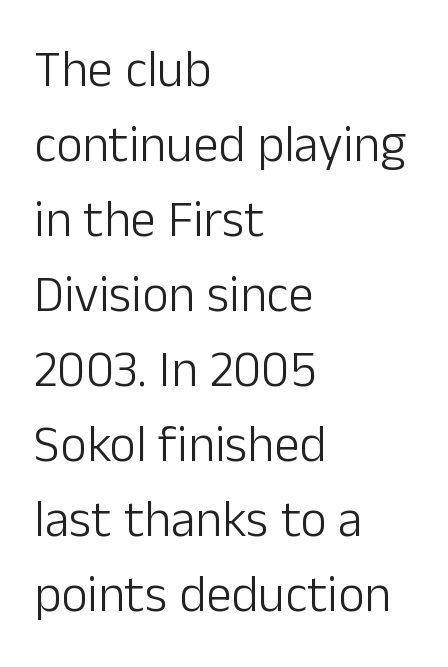
{"serif": "no", "italic": "no", "bold": "no", "weight": "light", "width": "normal", "stroke_contrast": "low", "x_height": "medium", "monospaced": "no", "underline": "no", "align": "left", "line_spacing": "normal", "line_spacing_ratio": 1.47, "letter_spacing": "normal", "letter_spacing_em": 0.0, "glyph_px": 51}
